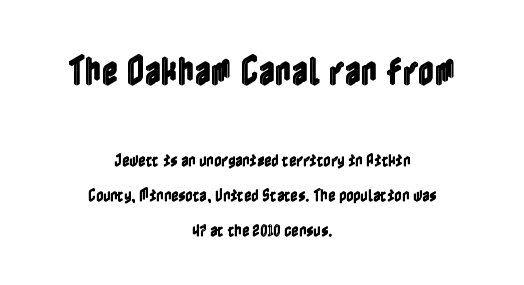
Check under the words: just untouched page. The horizontal fit of the characters is conventional and even. Is the block centered? Yes — each line is placed symmetrically about the middle. Baseline-to-baseline distance is far greater than the letter height.
